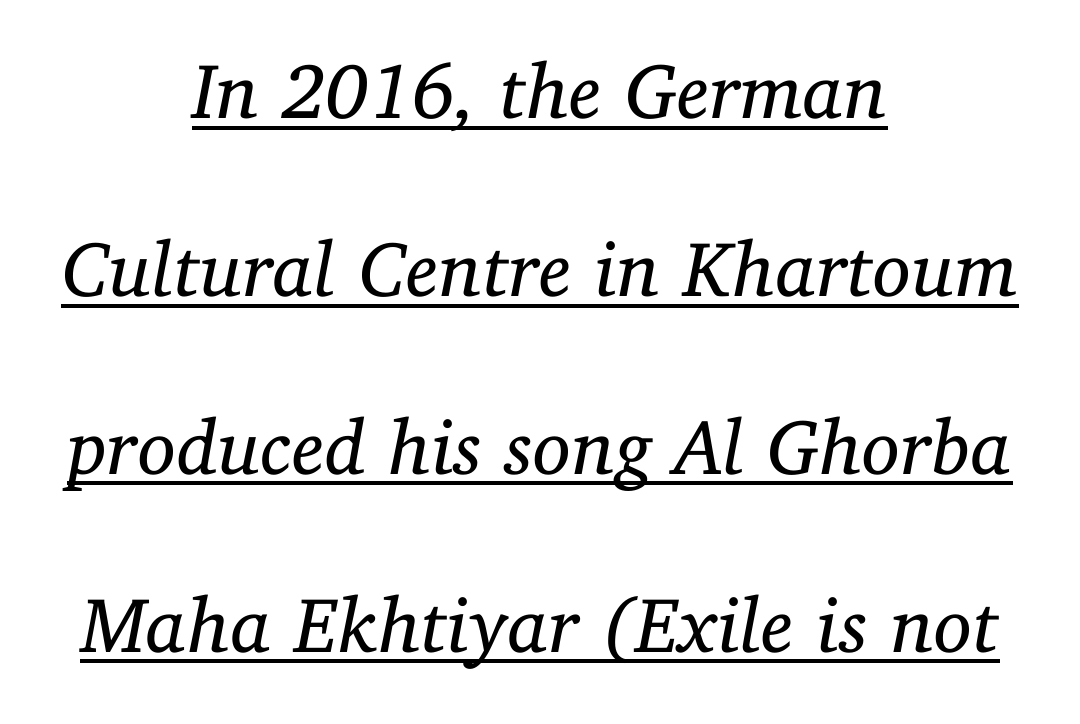
Stems and bowls with no extra thickness — not bold. The glyphs are accompanied by a horizontal stroke just below them. Is the letter spacing exaggerated? No — it looks like the ordinary default. I'd call this a serif setting — the letters wear small feet. The leading is generous, giving the passage an open texture. These lines are centered, leaving both edges ragged.
